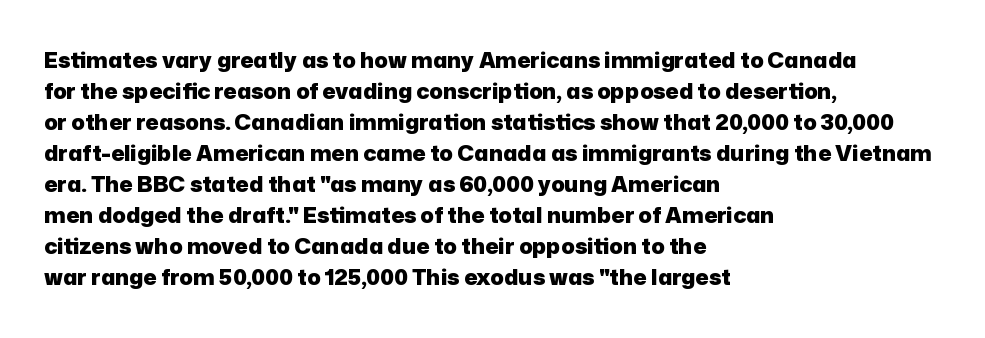
{"italic": "no", "bold": "yes", "underline": "no", "align": "left", "line_spacing": "normal", "line_spacing_ratio": 1.41, "letter_spacing": "normal", "letter_spacing_em": 0.0, "glyph_px": 22}
